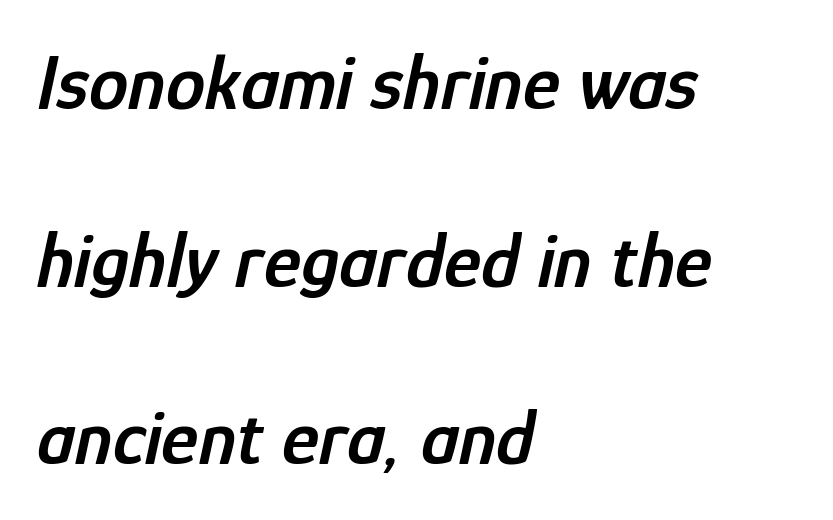
The image shows 79 px semibold, condensed type, italic (leaning right); set left-aligned, loose line spacing (2.25x), normal letter spacing, not underlined; low stroke contrast and a medium x-height.
